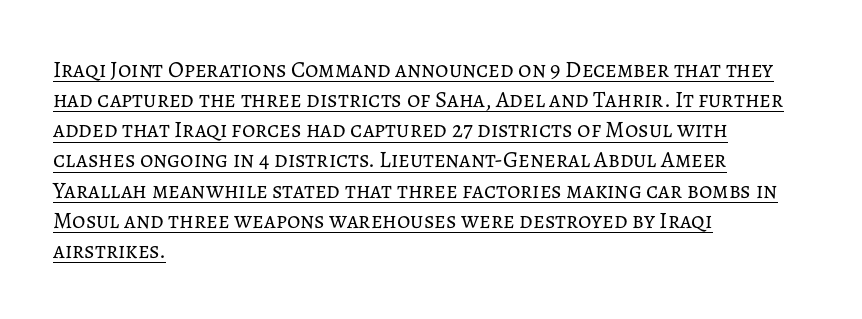
The image shows 23 px text type, upright; set left-aligned, normal line spacing (1.31x), normal letter spacing, underlined.
